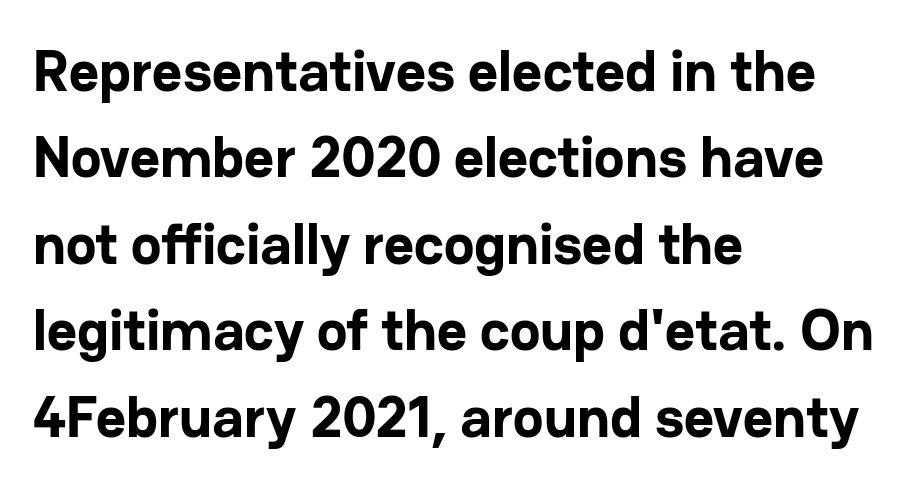
{"serif": "no", "italic": "no", "bold": "yes", "weight": "bold", "width": "normal", "stroke_contrast": "low", "x_height": "medium", "monospaced": "no", "underline": "no", "align": "left", "line_spacing": "normal", "line_spacing_ratio": 1.49, "letter_spacing": "normal", "letter_spacing_em": 0.0, "glyph_px": 58}
